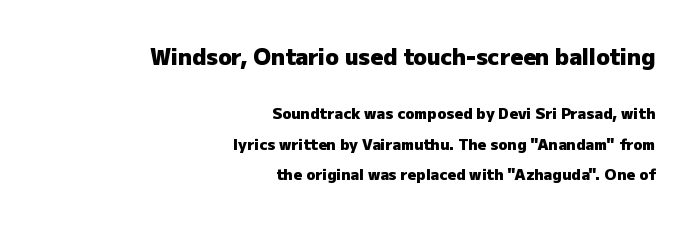
Q: Is the text bold? A: Yes.
Q: Is the text italic (slanted)? A: No, it is upright.
Q: Is the text underlined? A: No.
Q: How is the paragraph aligned? A: Right-aligned.
Q: Is the spacing between letters normal or unusually wide? A: Normal.
Q: Is the spacing between lines tight, normal or loose? A: Loose.
Q: Which block of text is set in a larger size, the first (top) or the second (bottom)? A: The first (top) one.
